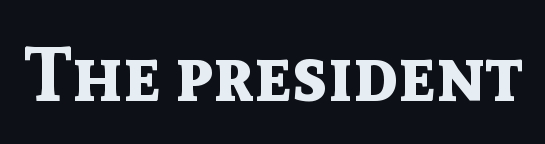
Descender tails drop into unmarked territory. In terms of letterspacing, this is plain default setting. To sum up the face: it is a sans, with no serifs. Spacing verdict: proportional, widths tailored to each character. Each glyph is drawn with heavy, bold strokes.
